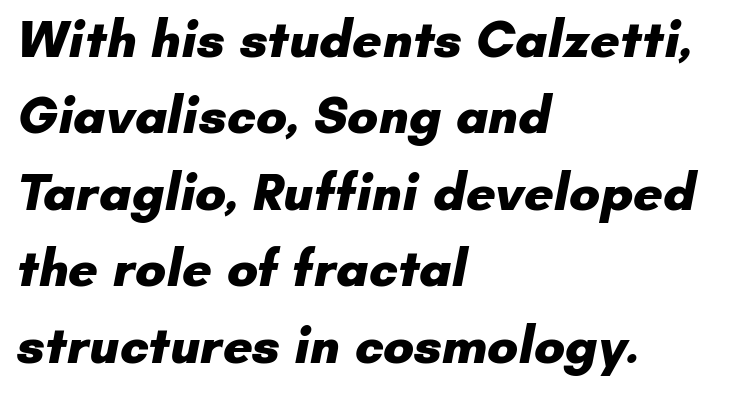
The image shows 52 px heavy sans-serif type; set left-aligned, normal line spacing (1.47x), normal letter spacing, not underlined; low stroke contrast and a small x-height.
